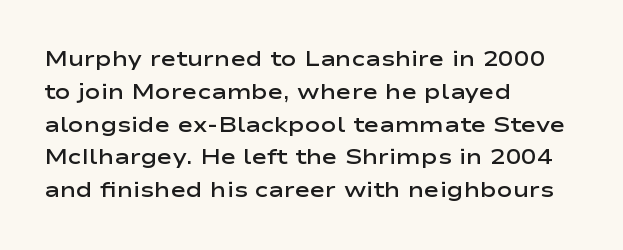
A somewhat darkened texture: the type is semibold rather than bold. Every stem runs plumb, perpendicular to the baseline. No extra tracking has been applied to these lines. A bare baseline throughout the passage. Every row of glyphs begins at an identical x-position on the left. Normally led — the rows are evenly, conventionally spaced.
